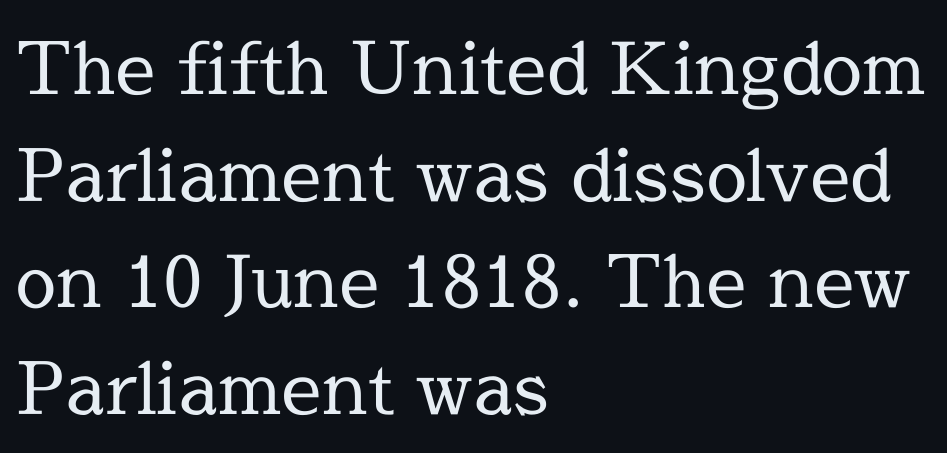
On a weight scale, this lands at 450 or below. The font family rendered here belongs to the serif group. Descenders are the only things crossing below the line. This rendering uses left alignment, leaving the right contour irregular. The vertical gap from one line to the next is medium. Spacing between characters is what you'd get straight out of the box.
